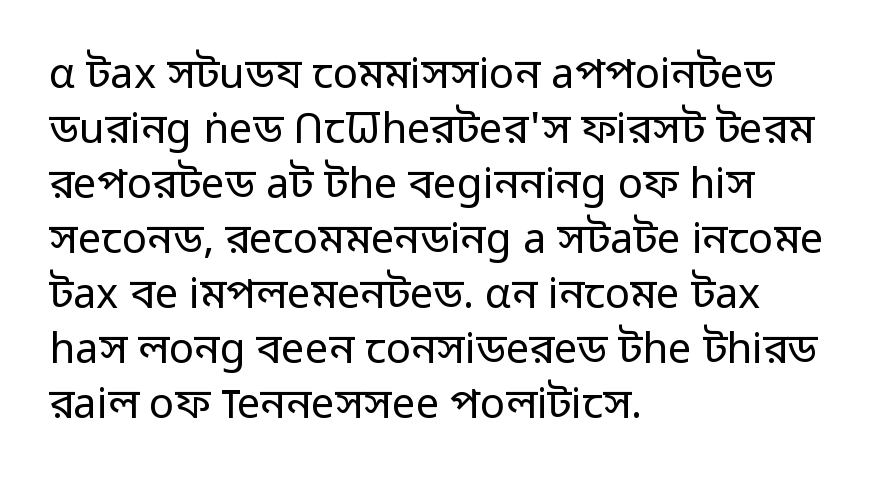
{"serif": "no", "italic": "no", "bold": "no", "weight": "regular", "width": "normal", "stroke_contrast": "low", "x_height": "medium", "monospaced": "no", "underline": "no", "align": "left", "line_spacing": "normal", "line_spacing_ratio": 1.31, "letter_spacing": "normal", "letter_spacing_em": 0.0, "glyph_px": 42}
